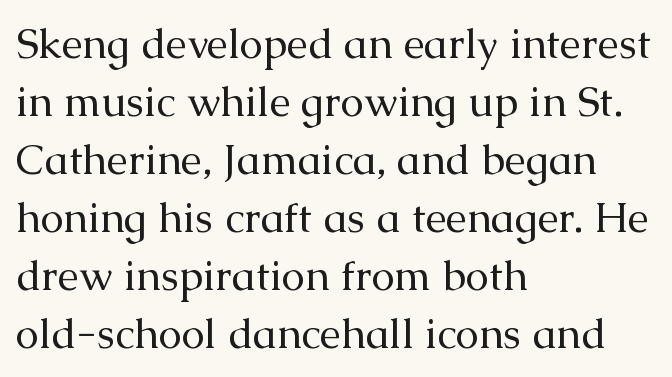
The image shows 42 px regular-weight serif type, upright; set left-aligned, normal line spacing (1.38x), normal letter spacing, not underlined; medium stroke contrast and a medium x-height.
